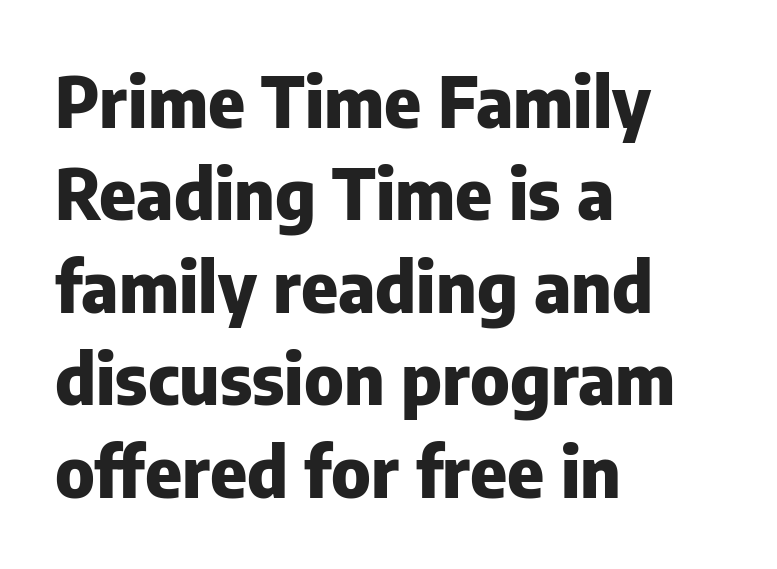
The image shows 70 px heavy sans-serif type, upright; set left-aligned, normal line spacing (1.32x), normal letter spacing, not underlined; low stroke contrast and a medium x-height.
